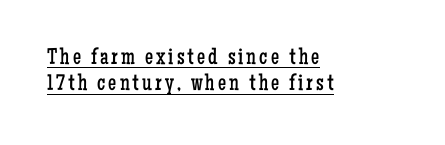
Q: Is the text bold? A: No.
Q: Is the text italic (slanted)? A: No, it is upright.
Q: Is the text underlined? A: Yes.
Q: How is the paragraph aligned? A: Left-aligned.
Q: Is the spacing between lines tight, normal or loose? A: Tight.
